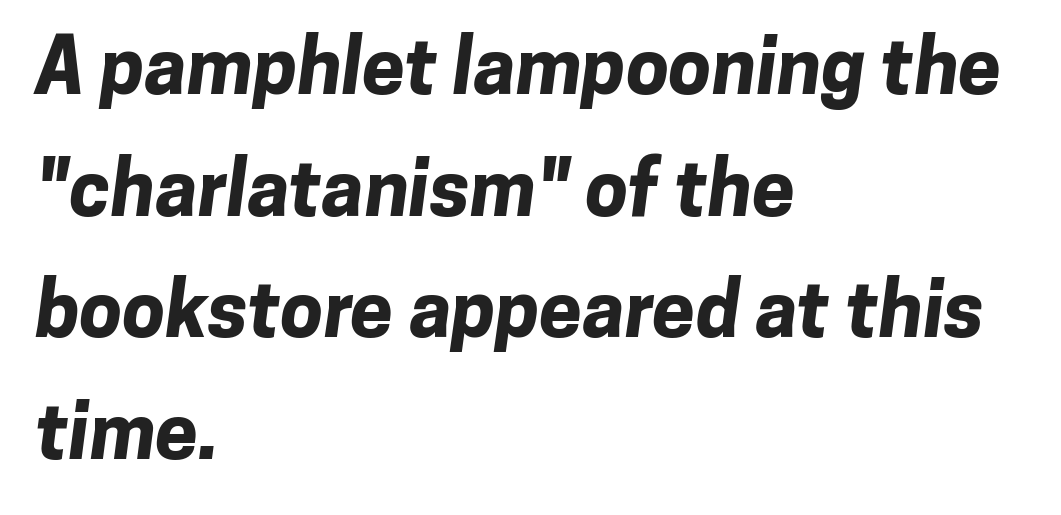
The image shows 77 px bold sans-serif type; set left-aligned, normal line spacing (1.58x), normal letter spacing, not underlined; low stroke contrast and a medium x-height.
